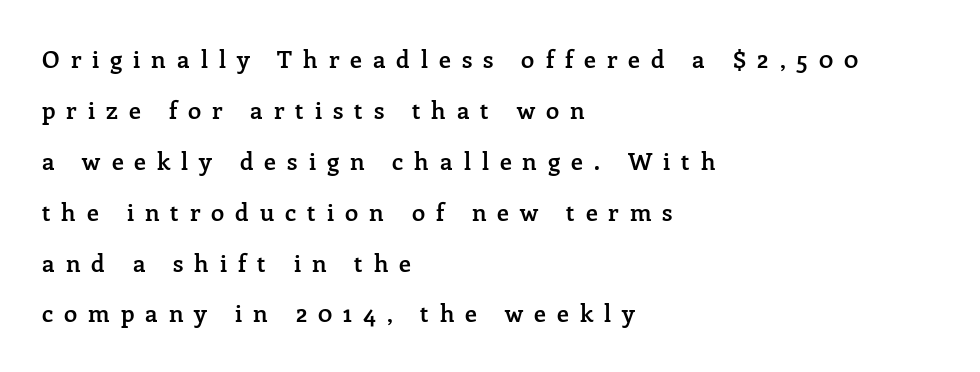
The image shows 24 px text type, upright; set left-aligned, loose line spacing (2.12x), unusually wide letter spacing (+0.46 em), not underlined.
